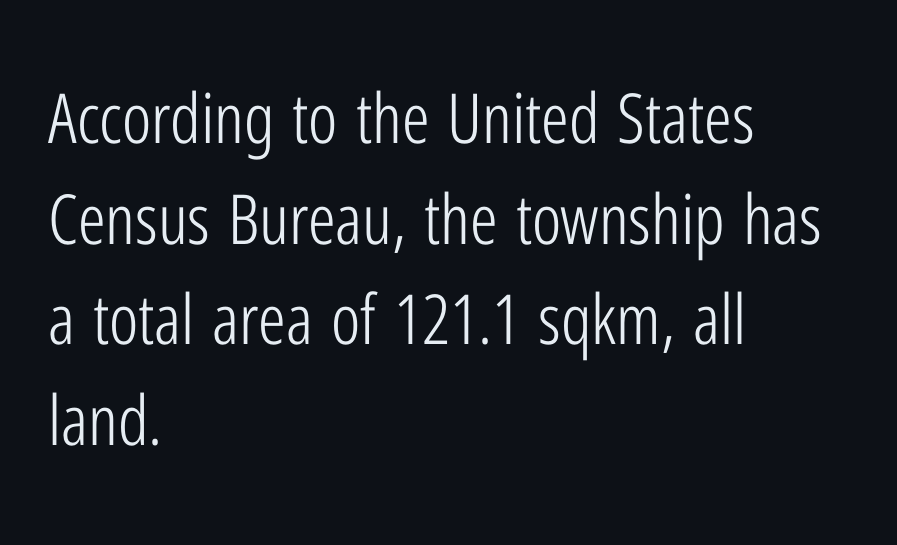
Is this a fixed-width face? No — the glyphs have proportional, varying widths. Beneath every word, the page is bare. The face looks like a standard text weight, possibly lighter. This rendering employs a face without finishing strokes, i.e., a sans-serif.
